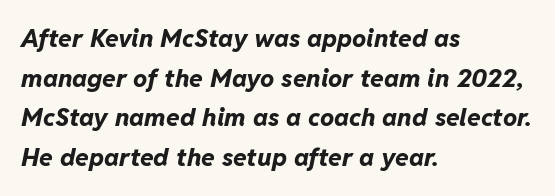
Nobody drew a line under any word here. Would a proofreader flag this as italicized? Yes. Characters follow at the spacing the type designer built in. Does the copy run flush right? No — it runs flush left. Does the weight exceed regular? Yes, all the way to bold.
